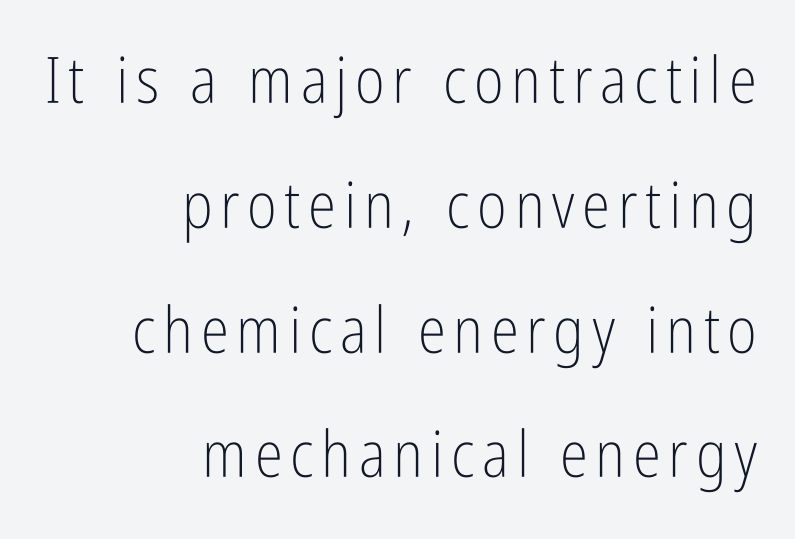
The passage is arranged like a letterhead date or caption credit — flush right. The type sits square on the baseline with zero lean. Serif or sans? Sans — the stroke terminals are bare. Each letter keeps its own natural width here, so spacing adapts to shape.
